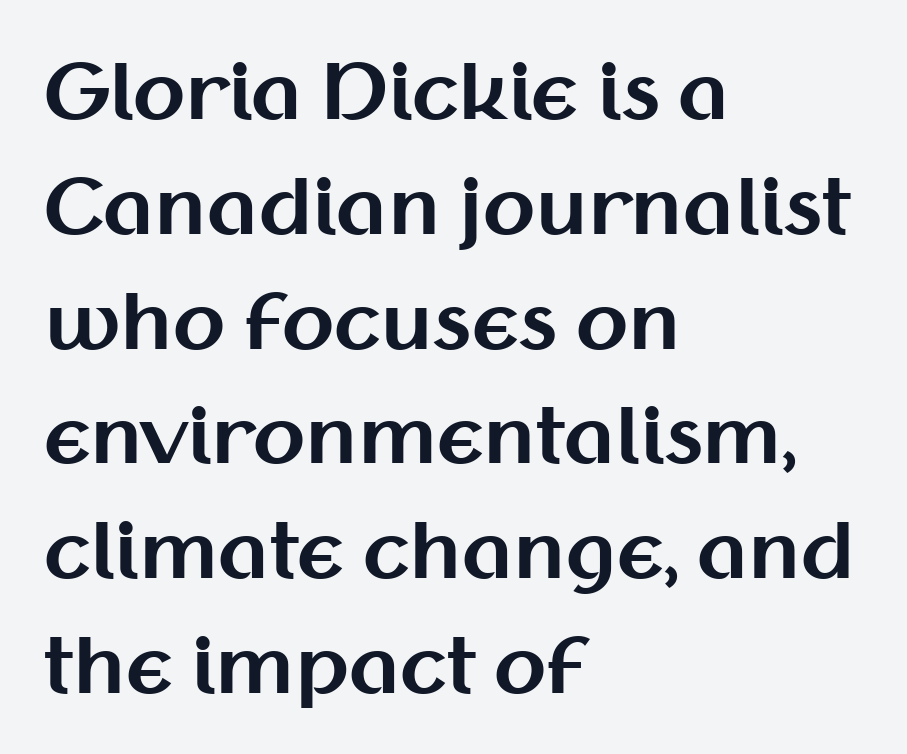
Q: Is the text bold? A: Yes.
Q: Is the text italic (slanted)? A: No, it is upright.
Q: Is the typeface a serif or a sans-serif typeface? A: Sans-serif.
Q: Is the text underlined? A: No.
Q: How is the paragraph aligned? A: Left-aligned.
Q: Is the spacing between letters normal or unusually wide? A: Normal.
Q: Is the spacing between lines tight, normal or loose? A: Normal.
Q: Width (condensed, normal, or wide)? A: Normal.
Q: Stroke contrast? A: Medium.
Q: x-height? A: Medium.
Q: Monospaced? A: No.
